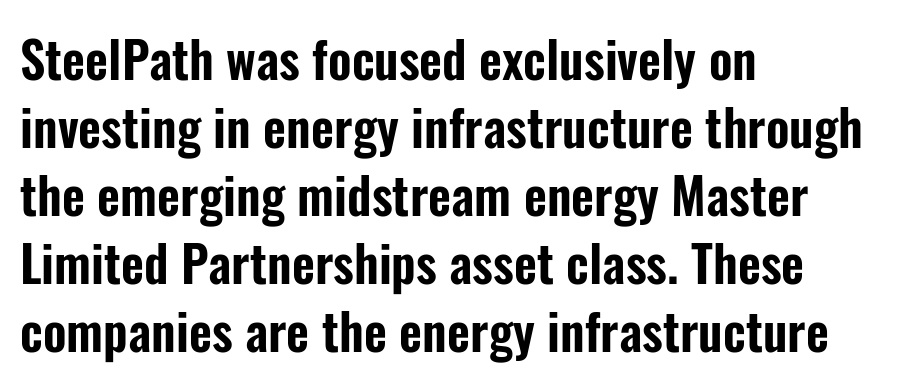
Just letters on the line, the space beneath them empty. If you drew a ruler down the left edge, every line would touch it. This is sans-serif lettering, the kind often seen on screens and signage. The passage shown has conventional tracking throughout. This block has exactly the height ordinary leading produces.
